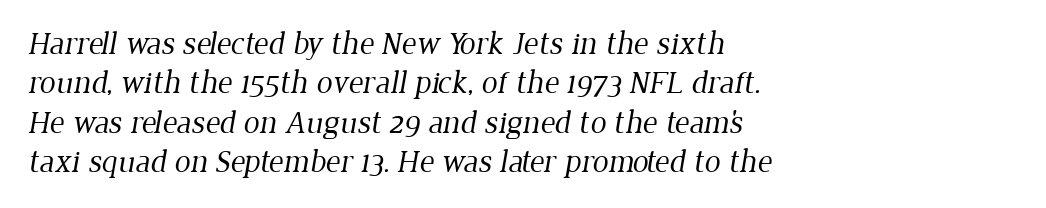
Q: Is the text bold? A: No.
Q: Is the typeface a serif or a sans-serif typeface? A: Serif.
Q: Is the text underlined? A: No.
Q: How is the paragraph aligned? A: Left-aligned.
Q: Is the spacing between letters normal or unusually wide? A: Normal.
Q: Width (condensed, normal, or wide)? A: Normal.
Q: Stroke contrast? A: Low.
Q: x-height? A: Medium.
Q: Monospaced? A: No.
